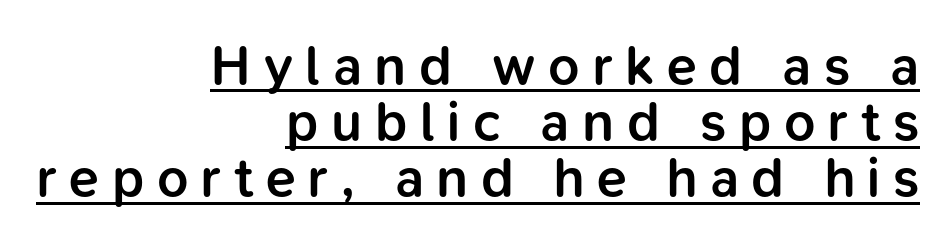
Q: Is the text bold? A: Semi-bold.
Q: Is the text italic (slanted)? A: No, it is upright.
Q: Is the typeface a serif or a sans-serif typeface? A: Sans-serif.
Q: Is the text underlined? A: Yes.
Q: How is the paragraph aligned? A: Right-aligned.
Q: Is the spacing between letters normal or unusually wide? A: Unusually wide.
Q: Is the spacing between lines tight, normal or loose? A: Tight.
Q: Width (condensed, normal, or wide)? A: Normal.
Q: Stroke contrast? A: Low.
Q: x-height? A: Medium.
Q: Monospaced? A: No.
